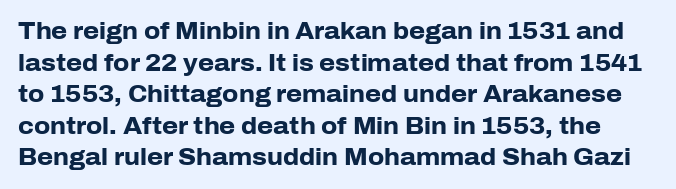
The image shows 23 px bold type, upright; set normal line spacing (1.37x), normal letter spacing, not underlined.
